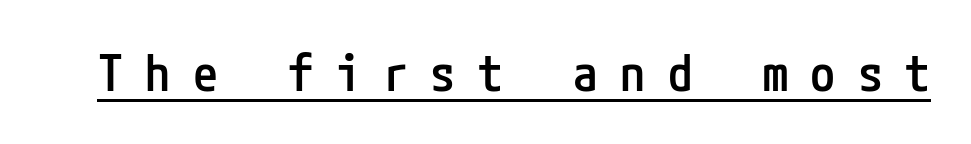
The image shows 50 px semibold, condensed sans-serif type, upright; set unusually wide letter spacing (+0.45 em), underlined; low stroke contrast and a medium x-height.
